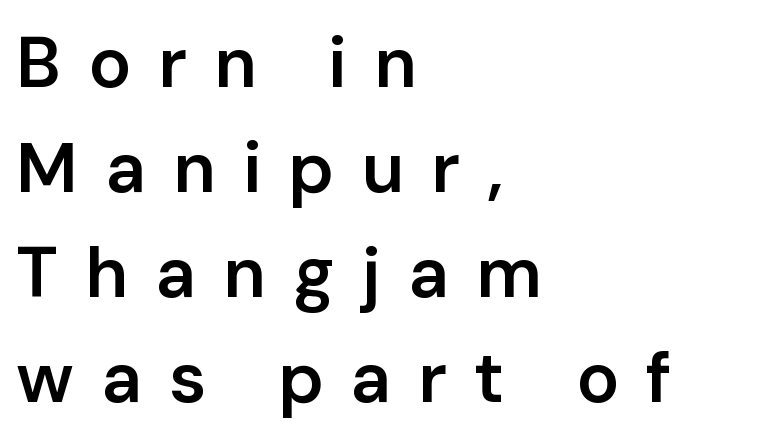
Q: Is the text bold? A: Semi-bold.
Q: Is the text italic (slanted)? A: No, it is upright.
Q: Is the typeface a serif or a sans-serif typeface? A: Sans-serif.
Q: Is the text underlined? A: No.
Q: How is the paragraph aligned? A: Left-aligned.
Q: Is the spacing between letters normal or unusually wide? A: Unusually wide.
Q: Is the spacing between lines tight, normal or loose? A: Normal.
Q: Width (condensed, normal, or wide)? A: Normal.
Q: Stroke contrast? A: Low.
Q: x-height? A: Medium.
Q: Monospaced? A: No.
